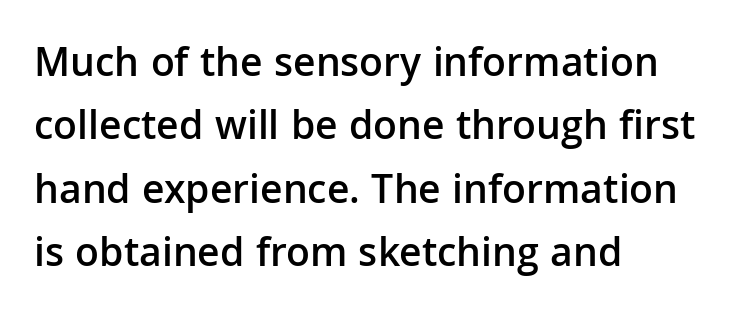
In terms of weight, the rendering is demibold, just under bold. What kind of face is this? One without serifs — a sans. This sample is left-justified, so line endings fall wherever the words run out. The letters stand straight up with perfectly vertical stems. The gaps between neighbouring characters are ordinary and unremarkable. The passage shown is typed in a proportional face where columns would drift.
